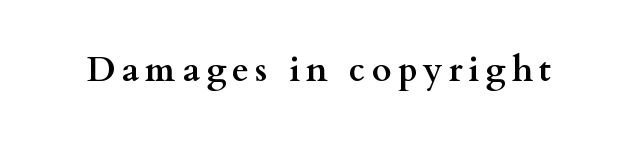
{"serif": "yes", "italic": "no", "bold": "yes", "weight": "semibold", "width": "wide", "stroke_contrast": "medium", "x_height": "small", "monospaced": "no", "underline": "no", "glyph_px": 34}
